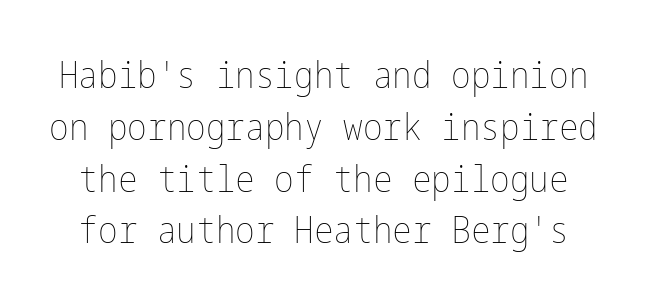
{"italic": "no", "bold": "no", "weight": "thin", "width": "condensed", "stroke_contrast": "low", "x_height": "medium", "underline": "no", "line_spacing": "normal", "line_spacing_ratio": 1.4, "letter_spacing": "normal", "letter_spacing_em": 0.0, "glyph_px": 37}
